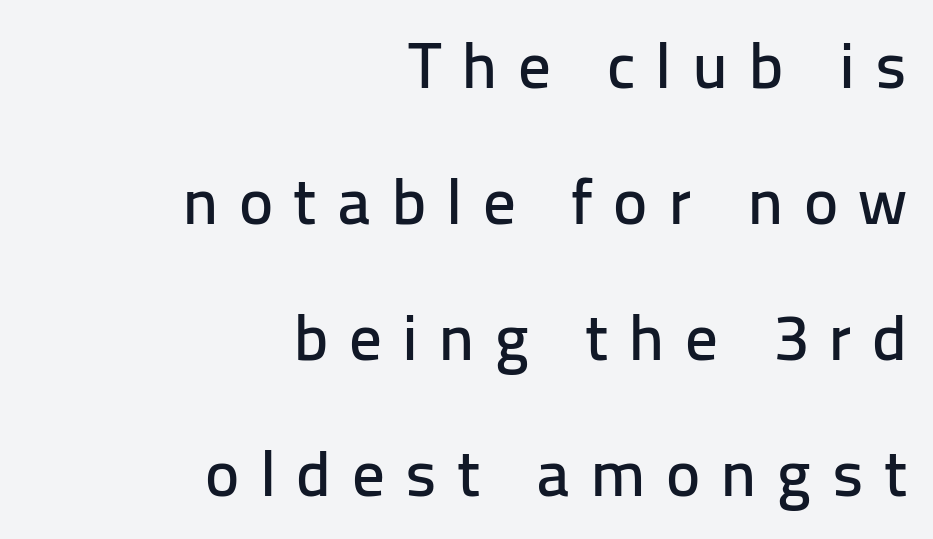
Underlining? Definitely not there. The axis of the letterforms is exactly vertical. Check where the strokes stop: nothing finishes them off — pure sans. The paragraph has a hard right edge and a soft left edge.
